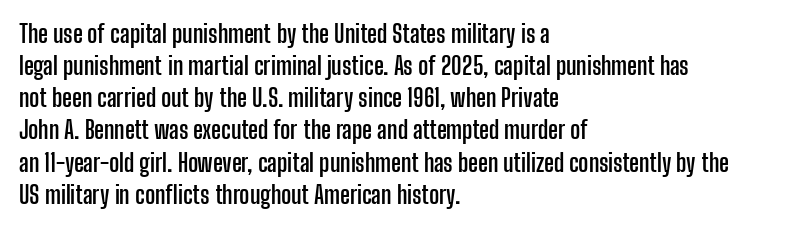
{"italic": "no", "bold": "yes", "underline": "no", "align": "left", "line_spacing": "normal", "line_spacing_ratio": 1.34, "letter_spacing": "normal", "letter_spacing_em": 0.0, "glyph_px": 24}
